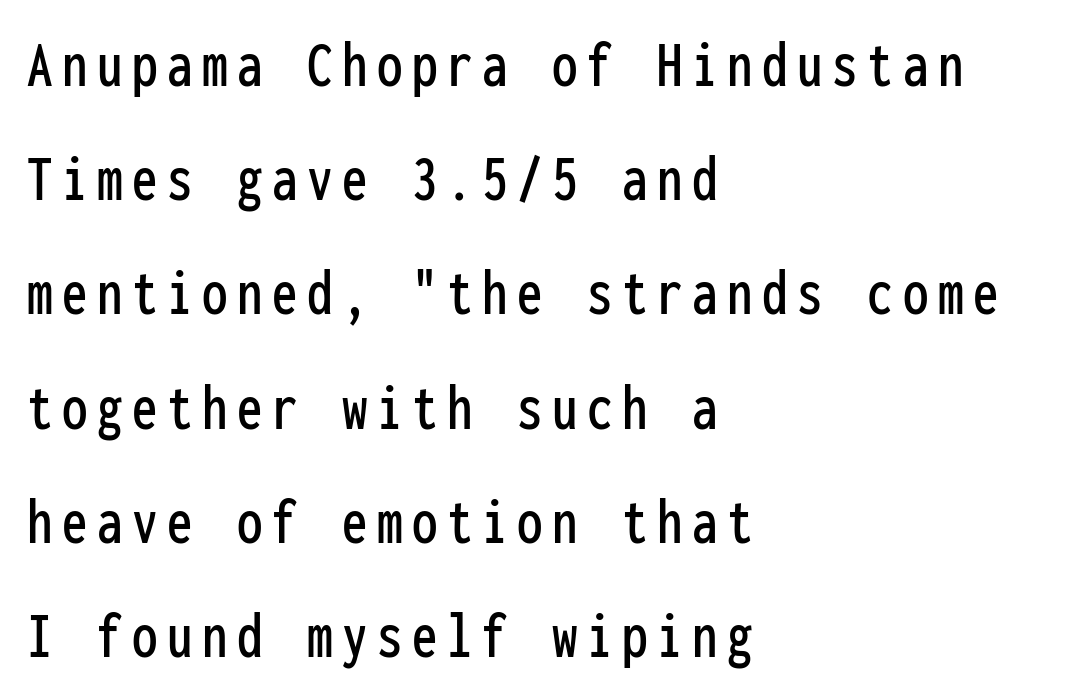
The image shows 68 px condensed sans-serif type, upright, monospaced; set left-aligned, normal line spacing (1.68x), not underlined; low stroke contrast and a medium x-height.
